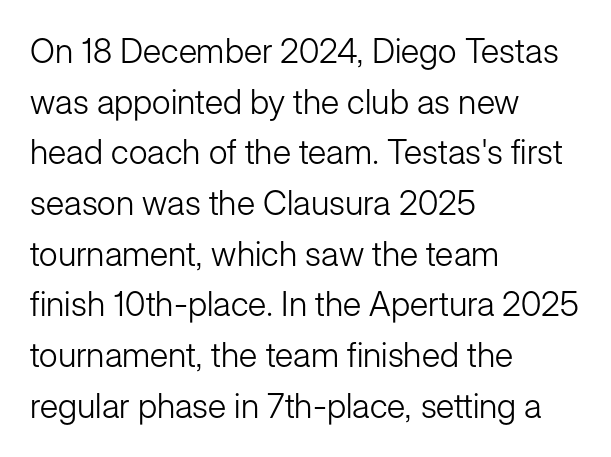
The image shows 34 px light sans-serif type, upright; set left-aligned, normal line spacing (1.49x), normal letter spacing, not underlined; low stroke contrast and a medium x-height.
